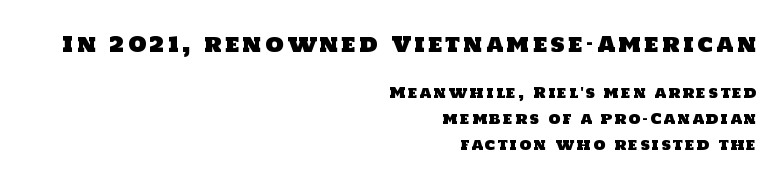
{"underline": "no", "align": "right", "line_spacing_ratio": 1.84, "larger_block": "first", "size_ratio": 1.5, "glyph_px": 21}
